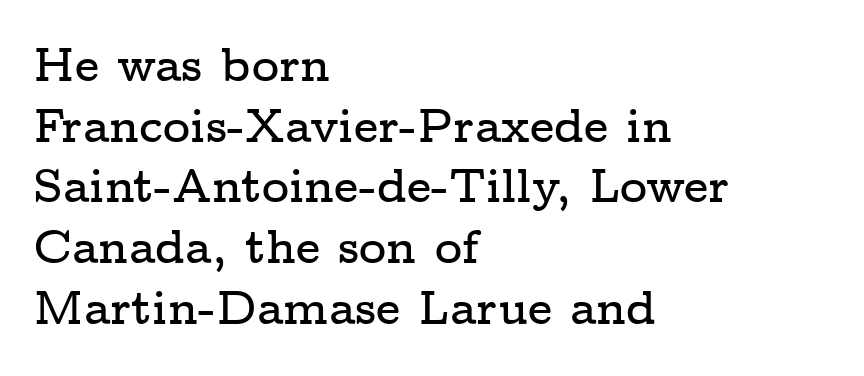
Q: Is the text italic (slanted)? A: No, it is upright.
Q: Is the typeface a serif or a sans-serif typeface? A: Serif.
Q: Is the text underlined? A: No.
Q: How is the paragraph aligned? A: Left-aligned.
Q: Is the spacing between letters normal or unusually wide? A: Normal.
Q: Is the spacing between lines tight, normal or loose? A: Normal.
Q: Width (condensed, normal, or wide)? A: Wide.
Q: Stroke contrast? A: Low.
Q: x-height? A: Medium.
Q: Monospaced? A: No.
